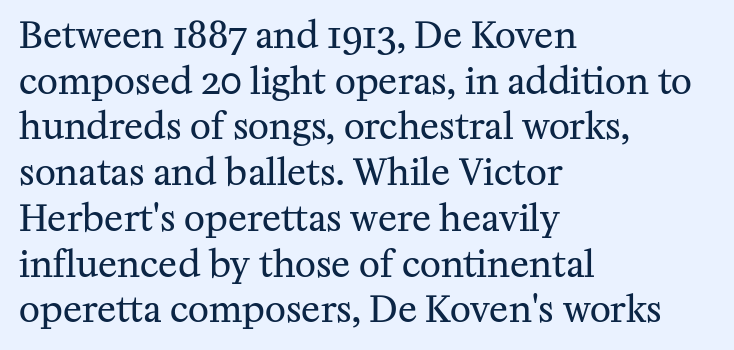
The image shows 36 px regular-weight serif type, upright; set left-aligned, normal line spacing (1.27x), normal letter spacing, not underlined; medium stroke contrast and a medium x-height.
